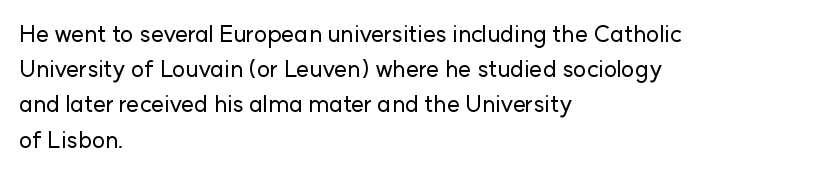
The designer left line spacing at the default. The face used here is rendered with its standard letterfit. The letters stand upright; this is a roman face. The rag falls on the right side of this text block. The words here are not underlined.
